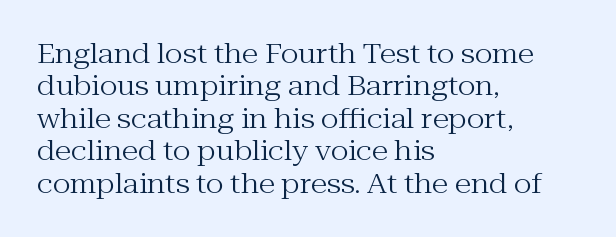
The image shows 27 px text type, upright; set left-aligned, line spacing 1.2x, normal letter spacing, not underlined.
